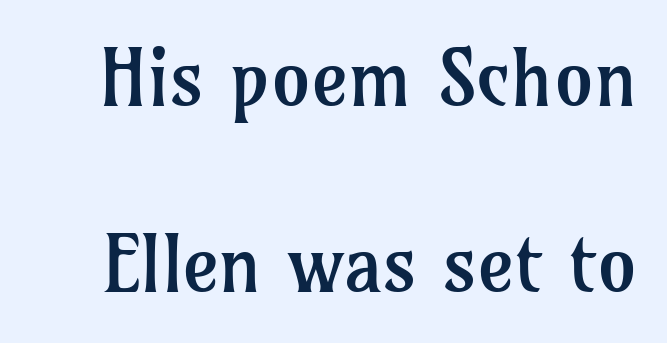
{"serif": "yes", "italic": "no", "bold": "no", "weight": "regular", "width": "normal", "stroke_contrast": "low", "x_height": "medium", "monospaced": "no", "underline": "no", "line_spacing": "loose", "line_spacing_ratio": 2.39, "letter_spacing": "normal", "letter_spacing_em": 0.0, "glyph_px": 78}
